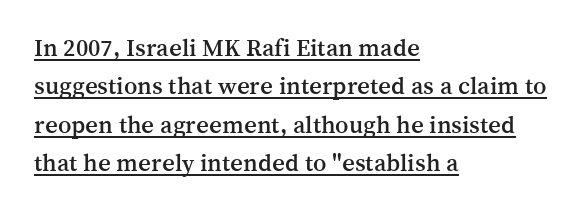
{"italic": "no", "underline": "yes", "align": "left", "line_spacing": "normal", "line_spacing_ratio": 1.54, "letter_spacing": "normal", "letter_spacing_em": 0.0, "glyph_px": 25}
